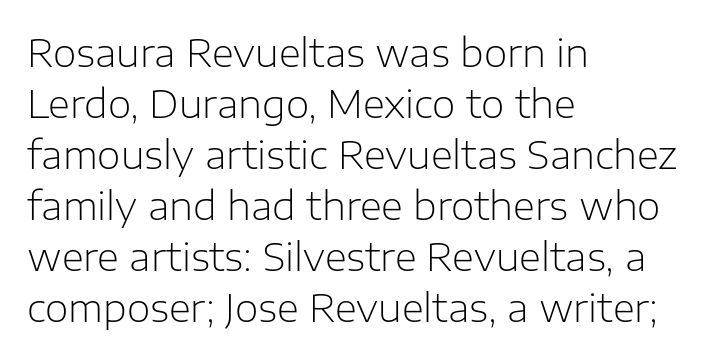
Q: Is the text bold? A: No.
Q: Is the text italic (slanted)? A: No, it is upright.
Q: Is the typeface a serif or a sans-serif typeface? A: Sans-serif.
Q: Is the text underlined? A: No.
Q: How is the paragraph aligned? A: Left-aligned.
Q: Is the spacing between letters normal or unusually wide? A: Normal.
Q: Is the spacing between lines tight, normal or loose? A: Normal.
Q: Width (condensed, normal, or wide)? A: Normal.
Q: Stroke contrast? A: Low.
Q: x-height? A: Medium.
Q: Monospaced? A: No.
